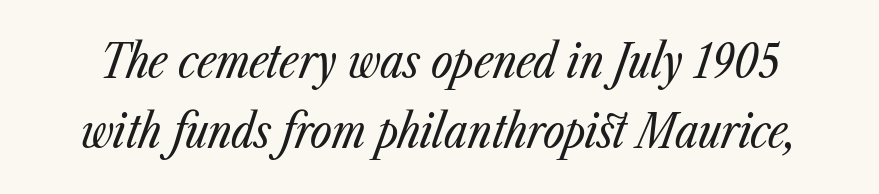
Q: Is the text bold? A: No.
Q: Is the text italic (slanted)? A: Yes, it leans right by about 23 degrees.
Q: Is the text underlined? A: No.
Q: Is the spacing between letters normal or unusually wide? A: Normal.
Q: Is the spacing between lines tight, normal or loose? A: Normal.
Q: Width (condensed, normal, or wide)? A: Condensed.
Q: Stroke contrast? A: Low.
Q: x-height? A: Medium.
Q: Monospaced? A: No.
